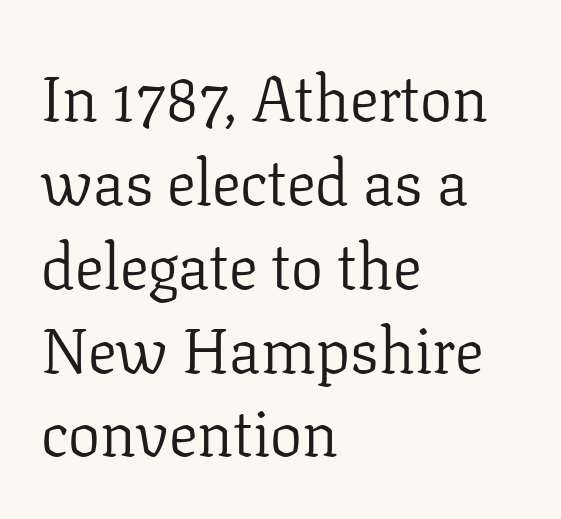
You could not count columns in this text — the font is proportionally spaced. Nothing heavy about these letters — not bold at all. The tracking reads as untouched default to a designer's eye. One-word summary of the alignment: left. A typesetter would mark this as roman, not italic. Each new line begins a customary step beneath the previous one.
